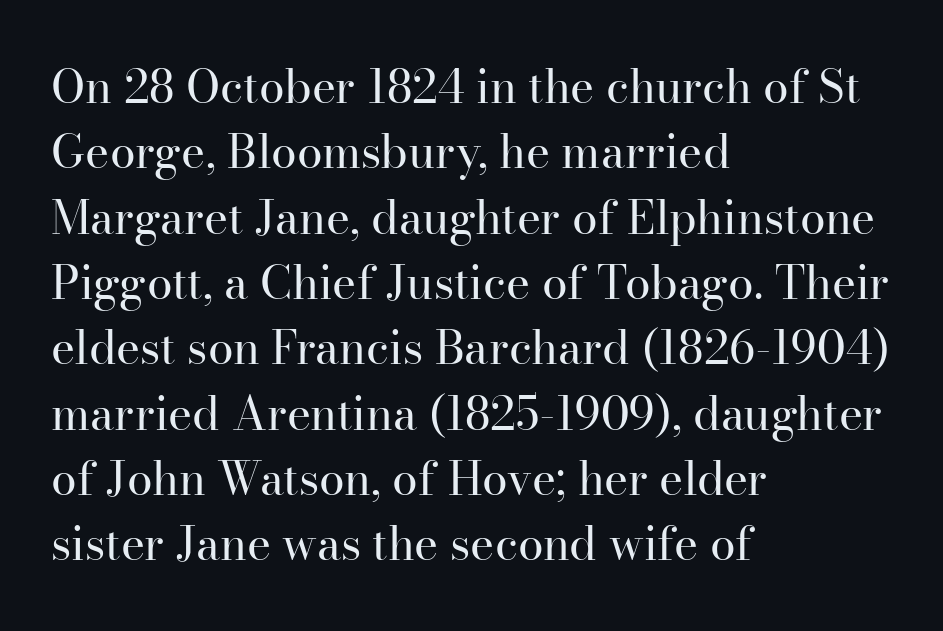
The leading is moderate, giving the passage an even texture. Check under the words: just untouched page. Are there feet on the stems? There are — it's a serif. Italic? Not at all — the glyphs are vertical. Character widths vary here, with narrow letters taking less room than wide ones. This reads as an unemphasized weight, regular at the heaviest.
